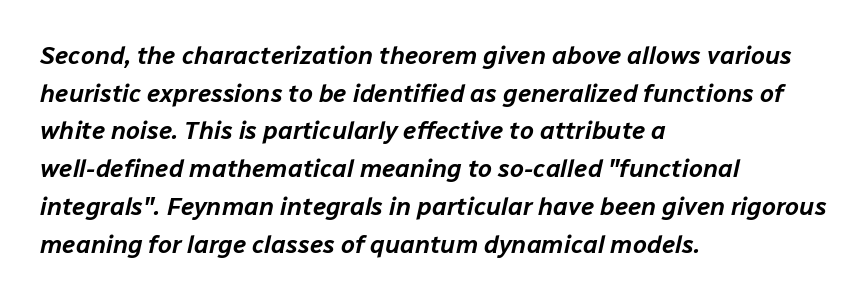
The image shows 25 px text type, italic (leaning right); set left-aligned, normal line spacing (1.51x), normal letter spacing, not underlined.
